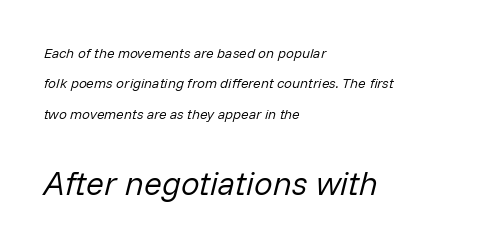
{"italic": "yes", "lean": "right", "slant_degrees": 14, "bold": "no", "weight": "regular", "width": "normal", "stroke_contrast": "low", "x_height": "medium", "monospaced": "no", "underline": "no", "align": "left", "line_spacing": "loose", "line_spacing_ratio": 2.17, "letter_spacing": "normal", "letter_spacing_em": 0.0, "larger_block": "second", "size_ratio": 2.36, "glyph_px": 33}
